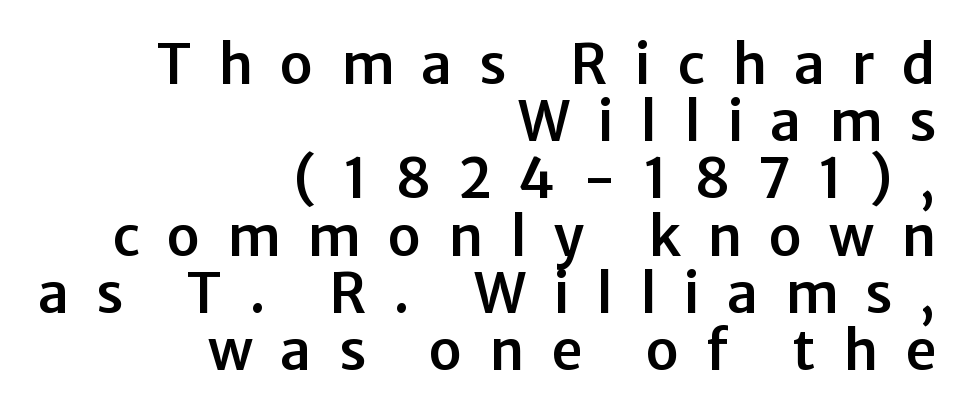
{"serif": "no", "italic": "no", "width": "normal", "stroke_contrast": "low", "x_height": "medium", "monospaced": "no", "underline": "no", "align": "right", "line_spacing": "tight", "line_spacing_ratio": 1.04, "letter_spacing": "wide", "letter_spacing_em": 0.49, "glyph_px": 55}
